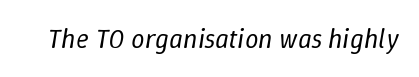
Rendered with sloped, italic letterforms. The strokes carry an ordinary text weight at most. How are the letters spaced? Ordinarily, with no added tracking. The zone under the glyphs is completely vacant.
